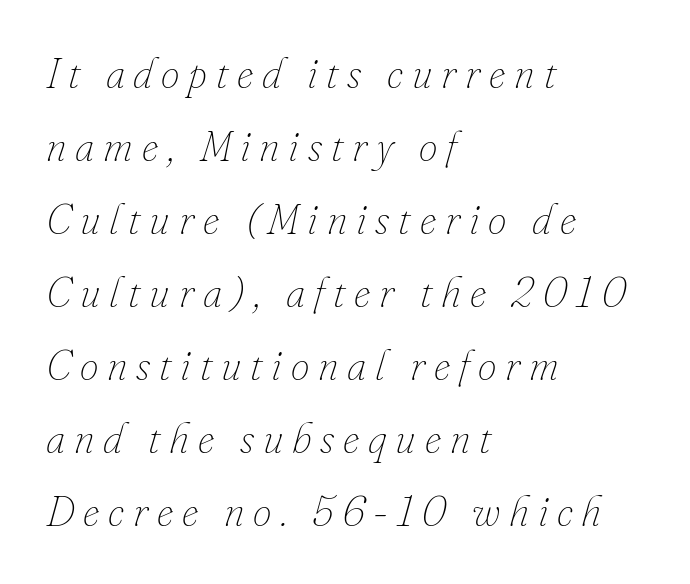
The image shows 42 px thin type, italic (leaning right); set left-aligned, line spacing 1.74x, unusually wide letter spacing (+0.21 em), not underlined; low stroke contrast and a small x-height.
